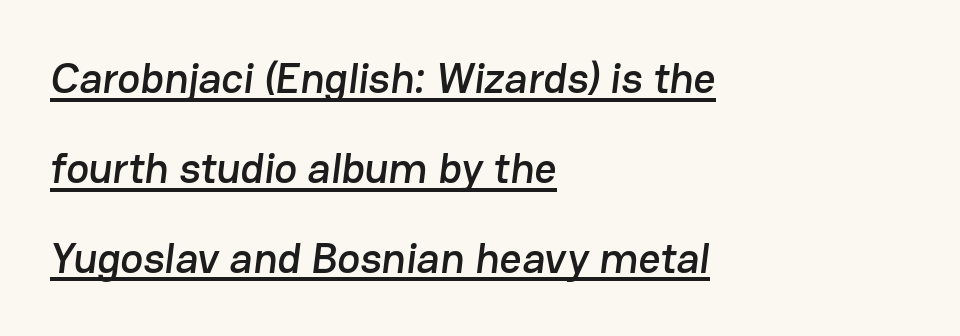
The image shows 43 px sans-serif type; set left-aligned, loose line spacing (2.09x), normal letter spacing, underlined; low stroke contrast and a medium x-height.
